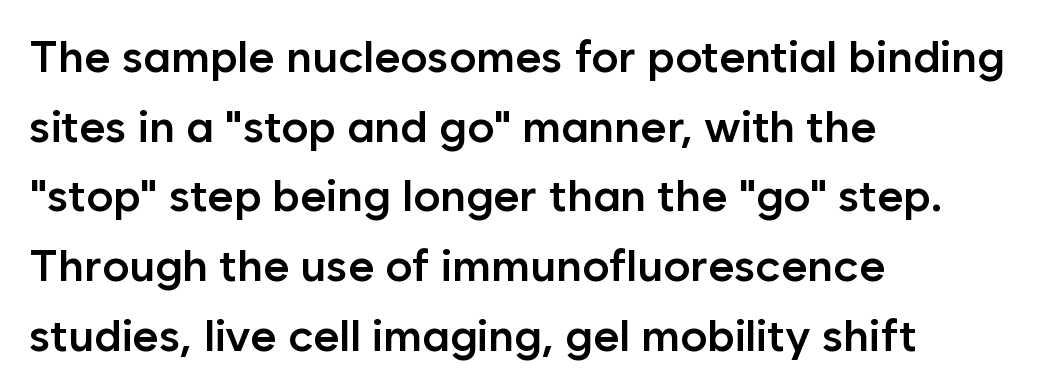
The letters carry no serifs — their stems end cleanly without finishing strokes. Is there any slant? The stems are plumb. A fair bit of extra ink — the face is semibold, not bold. Character widths vary here, with narrow letters taking less room than wide ones. Descender tails drop into unmarked territory. Leftover space on each line is placed entirely after the last word.
